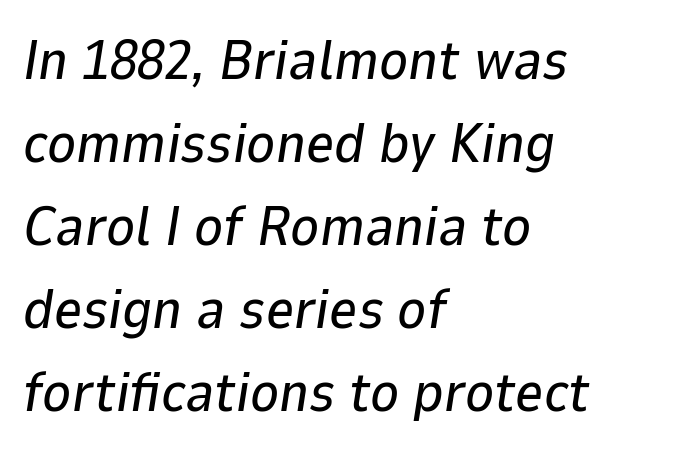
The image shows 55 px text type, italic (leaning right); set left-aligned, normal line spacing (1.51x), normal letter spacing, not underlined; low stroke contrast and a medium x-height.
